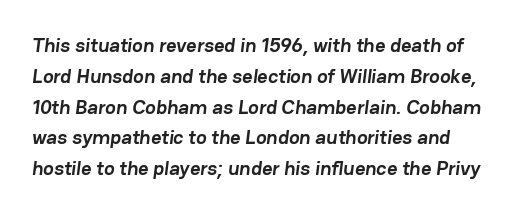
A normal amount of white space separates one row of letters from the next. The sample has been set heavy, in full bold. Tracking here is standard; glyphs follow each other at the usual distance. Check the space under the baseline: it is left empty.
